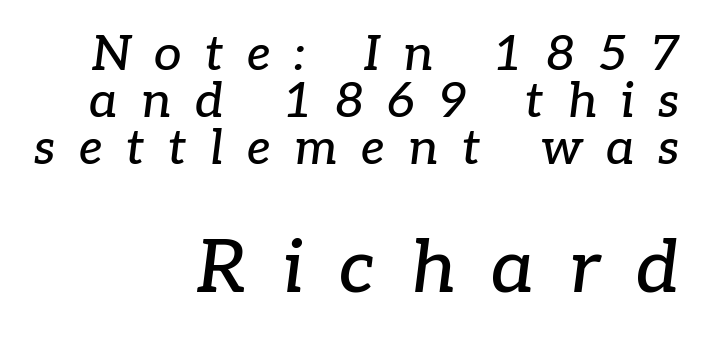
Q: Is the text italic (slanted)? A: Yes, it leans right by about 7 degrees.
Q: Is the typeface a serif or a sans-serif typeface? A: Serif.
Q: Is the text underlined? A: No.
Q: How is the paragraph aligned? A: Right-aligned.
Q: Is the spacing between letters normal or unusually wide? A: Unusually wide.
Q: Is the spacing between lines tight, normal or loose? A: Tight.
Q: Which block of text is set in a larger size, the first (top) or the second (bottom)? A: The second (bottom) one.
Q: Width (condensed, normal, or wide)? A: Normal.
Q: Stroke contrast? A: Low.
Q: x-height? A: Medium.
Q: Monospaced? A: No.
